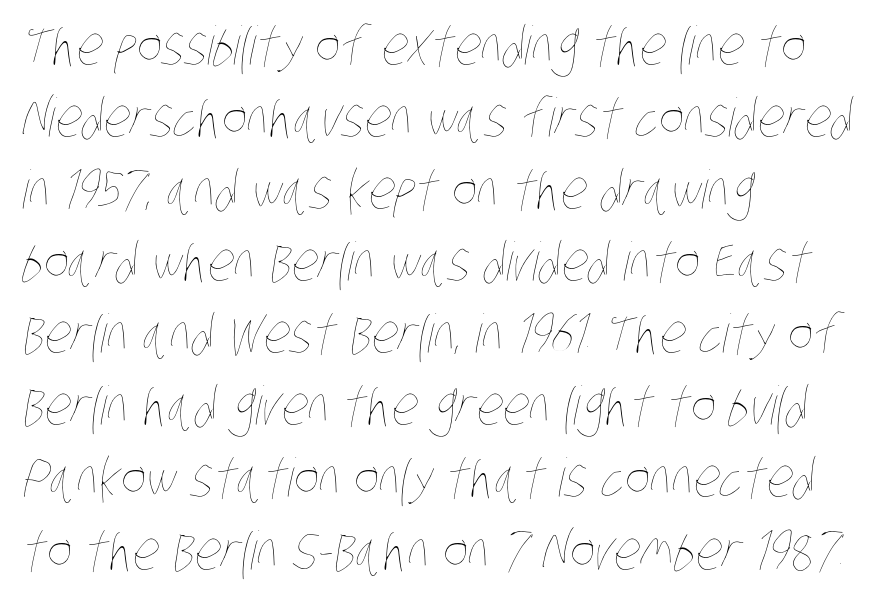
{"bold": "no", "weight": "thin", "width": "condensed", "stroke_contrast": "low", "x_height": "large", "monospaced": "no", "underline": "no", "align": "left", "line_spacing": "normal", "line_spacing_ratio": 1.36, "letter_spacing": "normal", "letter_spacing_em": 0.0, "glyph_px": 53}
